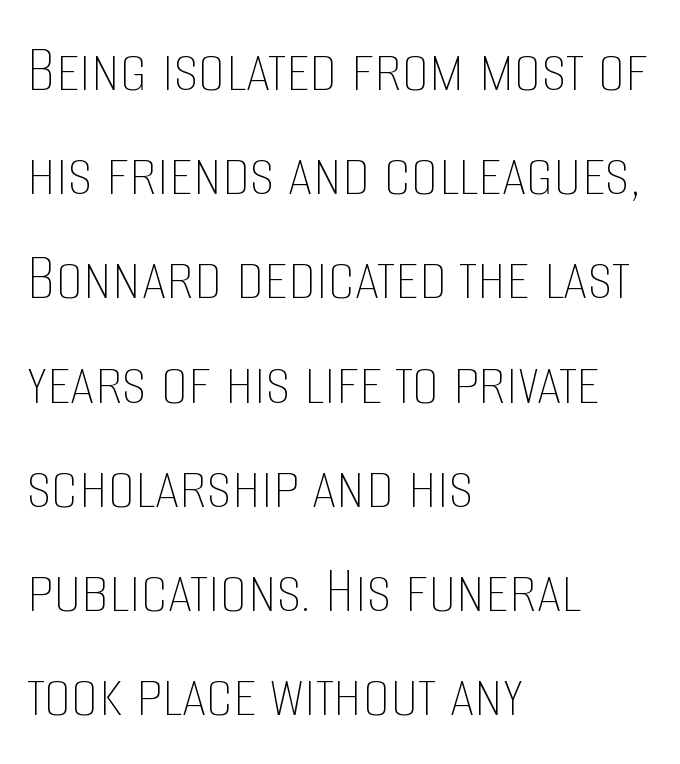
The image shows 69 px thin, condensed type, upright; set left-aligned, normal line spacing (1.51x), normal letter spacing, not underlined; low stroke contrast and a large x-height.
